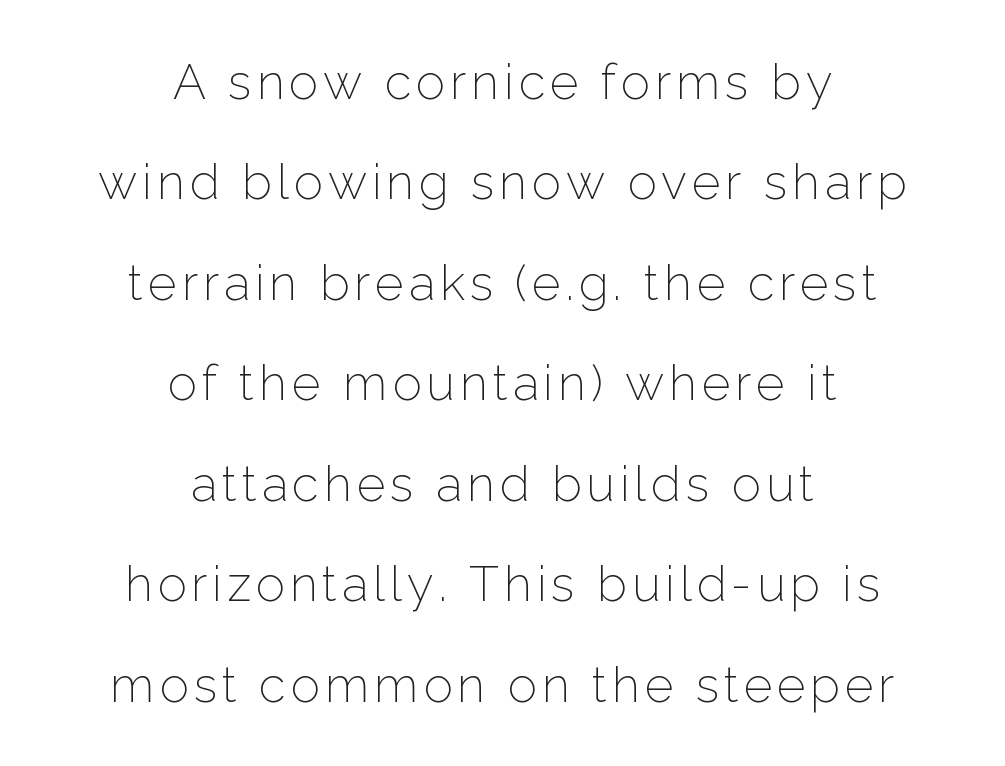
{"serif": "no", "italic": "no", "bold": "no", "weight": "light", "width": "normal", "stroke_contrast": "low", "x_height": "medium", "monospaced": "no", "underline": "no", "align": "center", "line_spacing": "loose", "line_spacing_ratio": 2.05, "glyph_px": 49}
